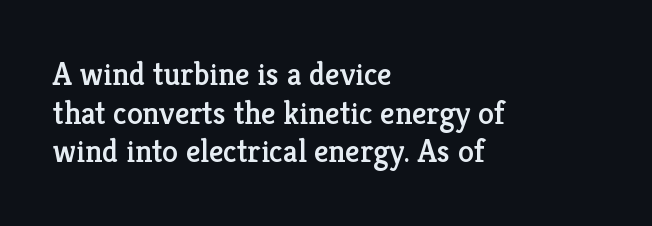
{"serif": "yes", "italic": "no", "width": "normal", "stroke_contrast": "low", "x_height": "medium", "monospaced": "no", "underline": "no", "align": "left", "line_spacing_ratio": 1.21, "letter_spacing": "normal", "letter_spacing_em": 0.0, "glyph_px": 32}
